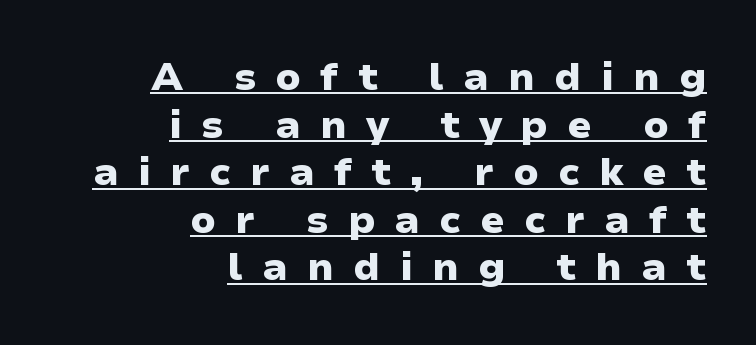
Does the copy run flush right? Yes — the right margin is perfectly even. The string is rendered with underlining switched on. Strong, thick strokes mark this as bold type. The rendering uses natural spacing where letterforms have individual widths.
